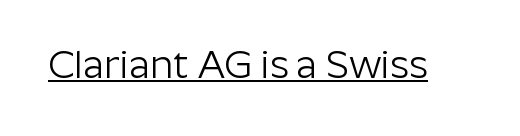
{"serif": "no", "italic": "no", "bold": "no", "weight": "light", "width": "normal", "stroke_contrast": "low", "x_height": "medium", "monospaced": "no", "underline": "yes", "letter_spacing": "normal", "letter_spacing_em": 0.0, "glyph_px": 39}
